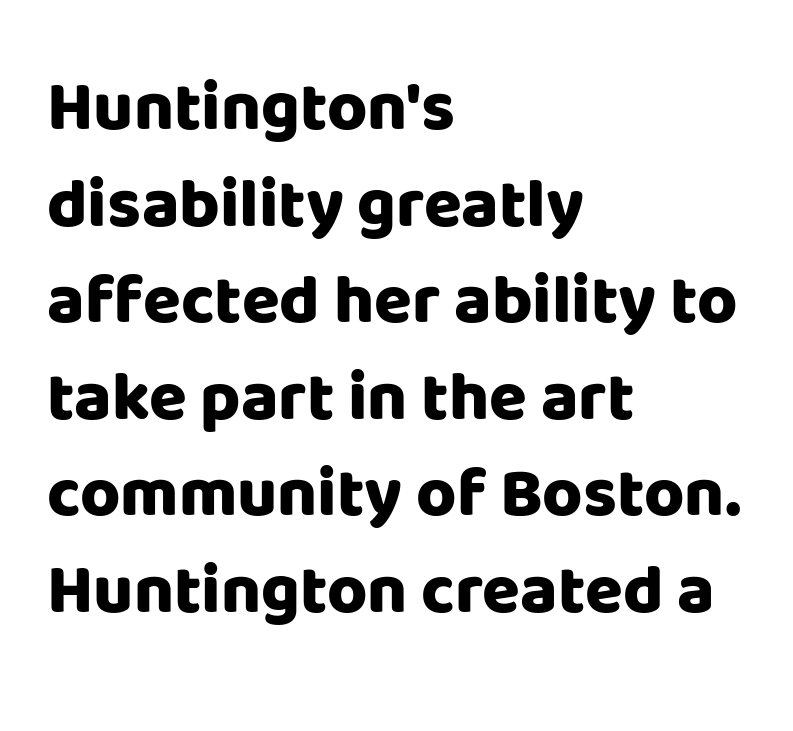
The image shows 69 px heavy sans-serif type, upright; set left-aligned, normal line spacing (1.4x), normal letter spacing, not underlined; low stroke contrast and a large x-height.
